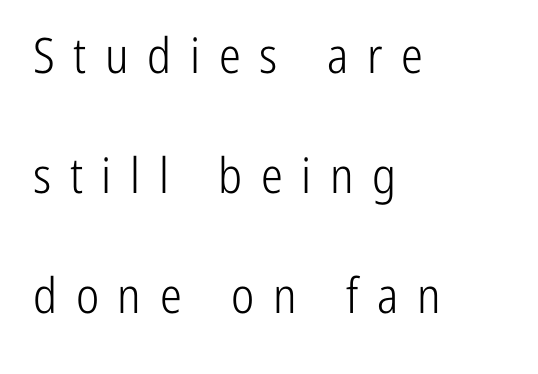
{"serif": "no", "italic": "no", "bold": "no", "weight": "light", "width": "condensed", "stroke_contrast": "low", "x_height": "medium", "monospaced": "no", "underline": "no", "align": "left", "line_spacing": "loose", "line_spacing_ratio": 2.45, "letter_spacing": "wide", "letter_spacing_em": 0.38, "glyph_px": 49}
